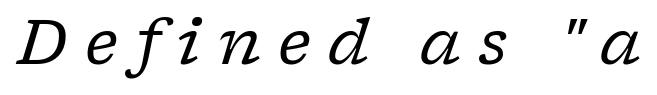
The image shows 62 px regular-weight serif type, italic (leaning right); set unusually wide letter spacing (+0.28 em), not underlined; low stroke contrast and a medium x-height.
